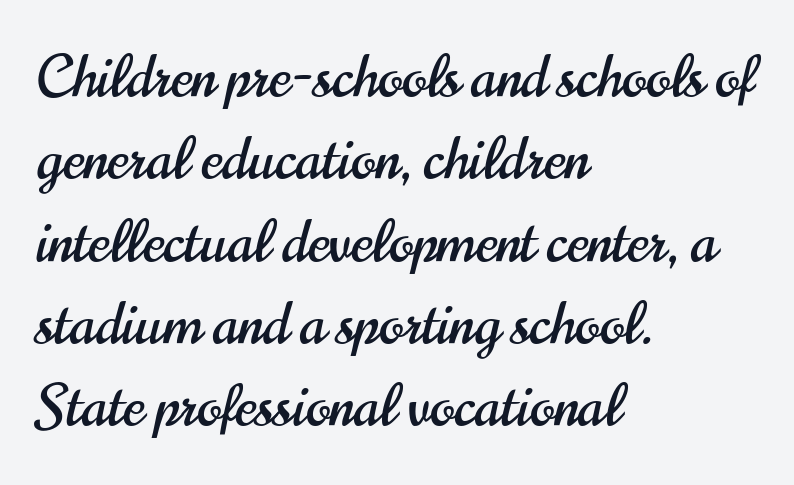
Think of a printed novel: that variable character pitch is what you see here. Between one letter and the next there's only the usual sliver of space. The space directly below the letters is spotless. How would I describe the line gaps? Plain and ordinary. Classification — sans serif.
